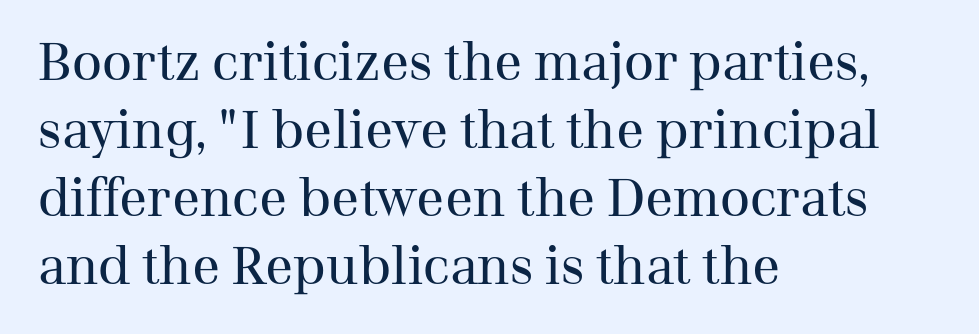
Q: Is the text bold? A: No.
Q: Is the text italic (slanted)? A: No, it is upright.
Q: Is the typeface a serif or a sans-serif typeface? A: Serif.
Q: Is the text underlined? A: No.
Q: How is the paragraph aligned? A: Left-aligned.
Q: Is the spacing between letters normal or unusually wide? A: Normal.
Q: Is the spacing between lines tight, normal or loose? A: Normal.
Q: Width (condensed, normal, or wide)? A: Normal.
Q: Stroke contrast? A: Medium.
Q: x-height? A: Medium.
Q: Monospaced? A: No.
